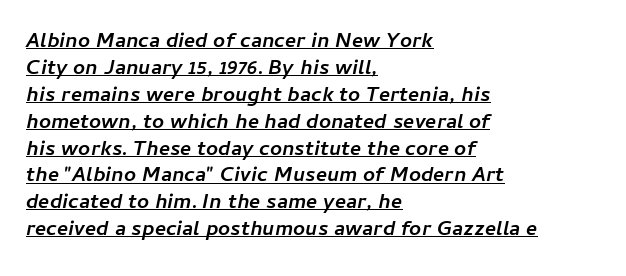
The image shows 21 px bold type, italic (leaning right); set left-aligned, normal line spacing (1.28x), normal letter spacing, underlined.
